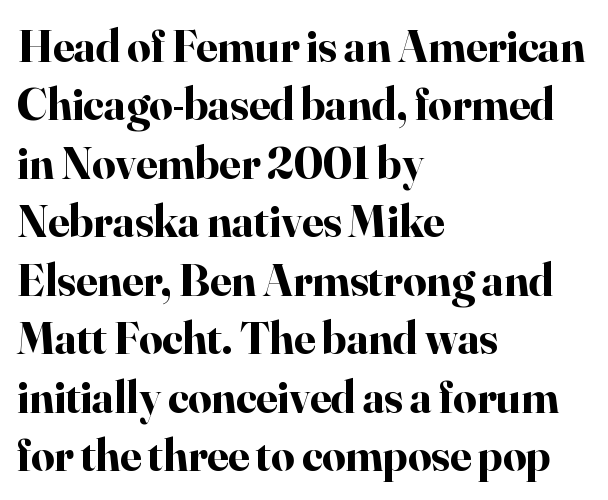
The image shows 46 px bold serif type, upright; set left-aligned, normal line spacing (1.27x), normal letter spacing, not underlined; high stroke contrast and a small x-height.
